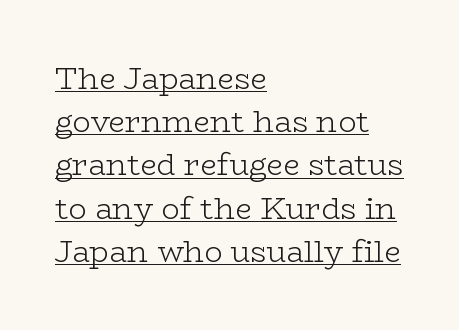
The image shows 30 px light, wide serif type, upright; set left-aligned, normal line spacing (1.44x), normal letter spacing, underlined; low stroke contrast and a medium x-height.
